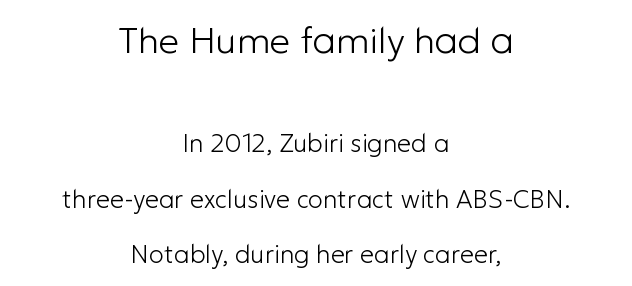
The image shows 37 px light sans-serif type, upright; set centered, loose line spacing (2.21x), normal letter spacing, not underlined; the first (top) block is 1.48x larger; low stroke contrast and a medium x-height.
